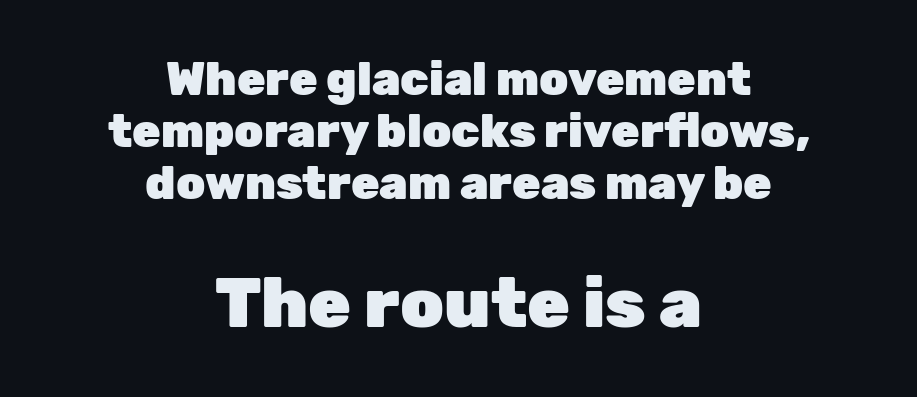
The image shows 69 px heavy sans-serif type, upright; set centered, tight line spacing (1.13x), normal letter spacing, not underlined; the second (bottom) block is 1.5x larger; low stroke contrast and a medium x-height.
